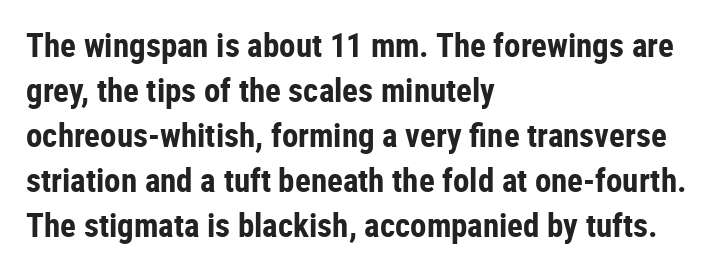
{"serif": "no", "italic": "no", "bold": "yes", "weight": "bold", "width": "condensed", "stroke_contrast": "low", "x_height": "medium", "monospaced": "no", "underline": "no", "align": "left", "line_spacing": "normal", "line_spacing_ratio": 1.36, "letter_spacing": "normal", "letter_spacing_em": 0.0, "glyph_px": 33}
